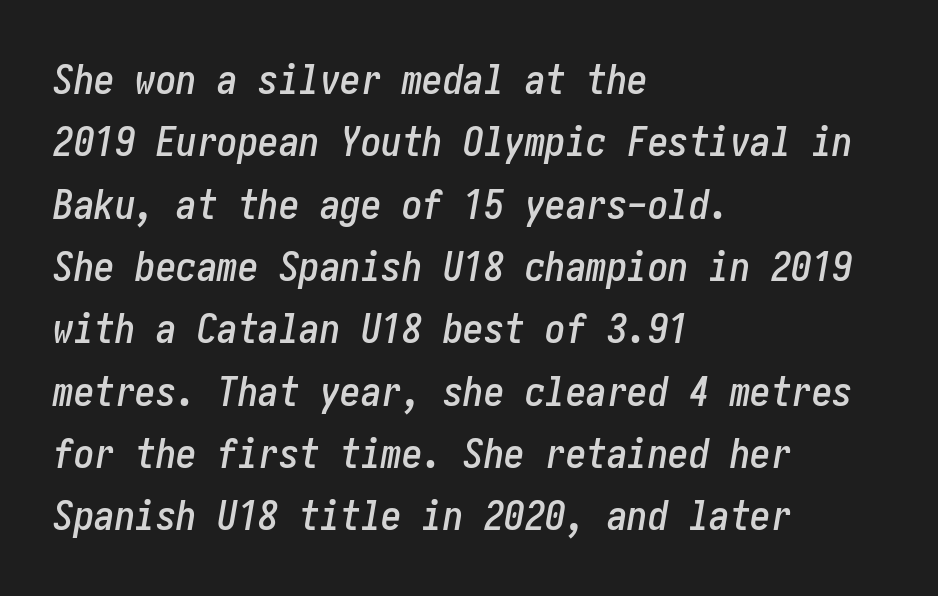
Q: Is the text italic (slanted)? A: Yes, it leans right by about 10 degrees.
Q: Is the text underlined? A: No.
Q: How is the paragraph aligned? A: Left-aligned.
Q: Is the spacing between letters normal or unusually wide? A: Normal.
Q: Is the spacing between lines tight, normal or loose? A: Normal.
Q: Width (condensed, normal, or wide)? A: Condensed.
Q: Stroke contrast? A: Low.
Q: x-height? A: Medium.
